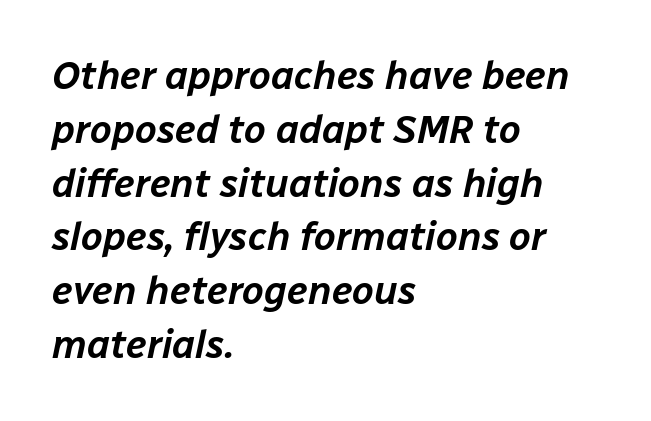
The image shows 39 px text type, italic (leaning right); set left-aligned, normal line spacing (1.38x), normal letter spacing, not underlined; low stroke contrast and a medium x-height.
